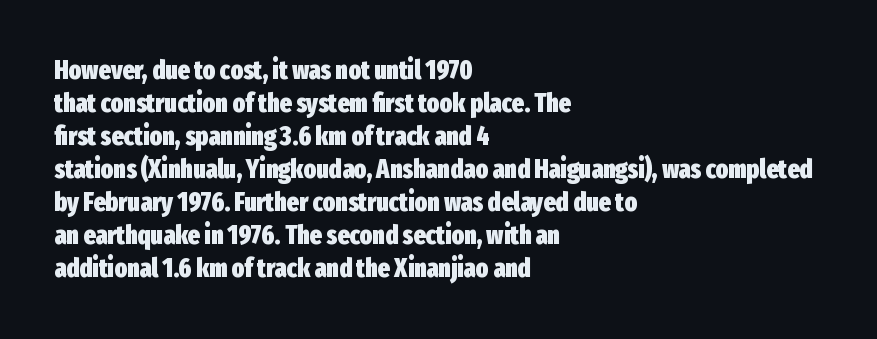
{"italic": "no", "bold": "yes", "underline": "no", "align": "left", "line_spacing": "normal", "line_spacing_ratio": 1.27, "letter_spacing": "normal", "letter_spacing_em": 0.0, "glyph_px": 26}
